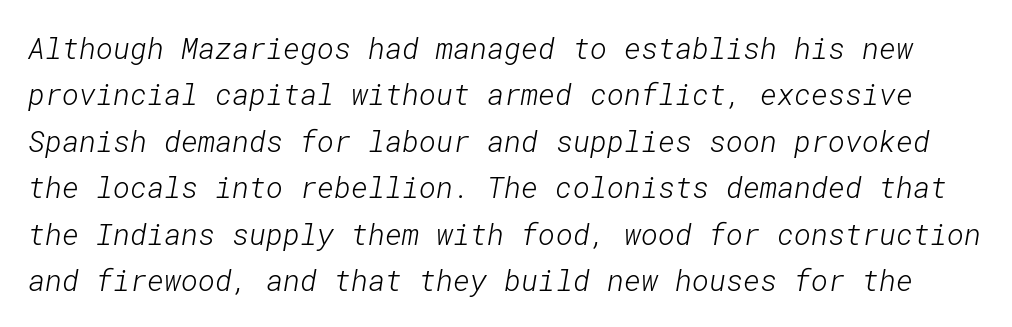
In terms of leading, this rendering sits right in the middle. The rendering keeps characters at their native spacing. Letters rest on an invisible, unmarked baseline. No heavy texture on the line: the type isn't bold. The glyphs in this specimen are sans serif.
